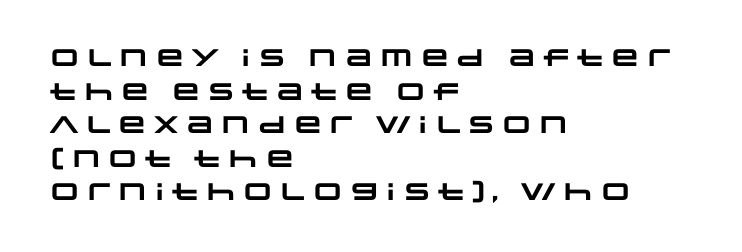
Q: Is the text bold? A: Yes.
Q: Is the text underlined? A: No.
Q: How is the paragraph aligned? A: Left-aligned.
Q: Is the spacing between letters normal or unusually wide? A: Normal.
Q: Is the spacing between lines tight, normal or loose? A: Normal.
